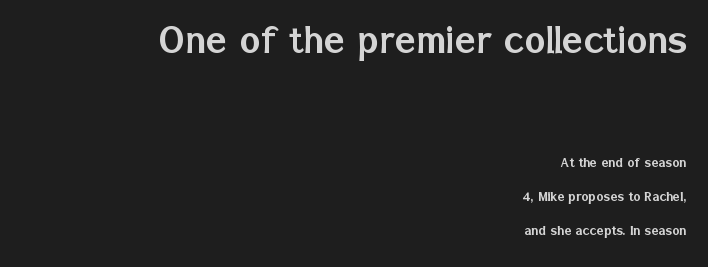
The letters stand upright; this is a roman face. A typesetter would call this proportional, since set widths differ per character. Here the glyphs are tracked normally, forming tight word shapes. No feet cap the strokes, marking this as sans-serif type.
